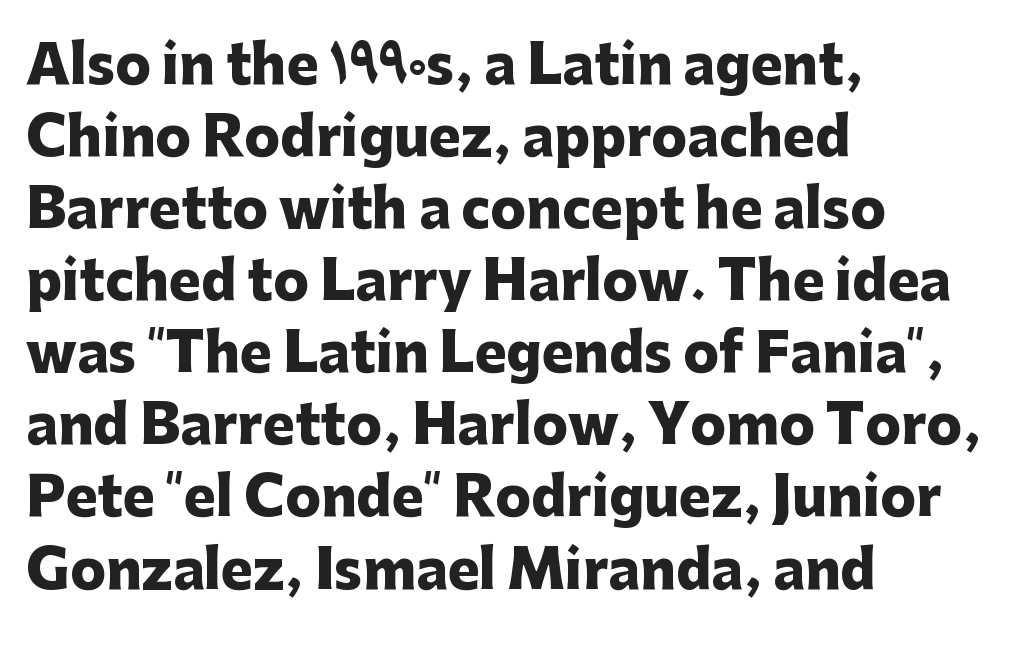
Q: Is the text bold? A: Yes.
Q: Is the text italic (slanted)? A: No, it is upright.
Q: Is the typeface a serif or a sans-serif typeface? A: Sans-serif.
Q: Is the text underlined? A: No.
Q: How is the paragraph aligned? A: Left-aligned.
Q: Is the spacing between letters normal or unusually wide? A: Normal.
Q: Is the spacing between lines tight, normal or loose? A: Normal.
Q: Width (condensed, normal, or wide)? A: Normal.
Q: Stroke contrast? A: Low.
Q: x-height? A: Medium.
Q: Monospaced? A: No.
